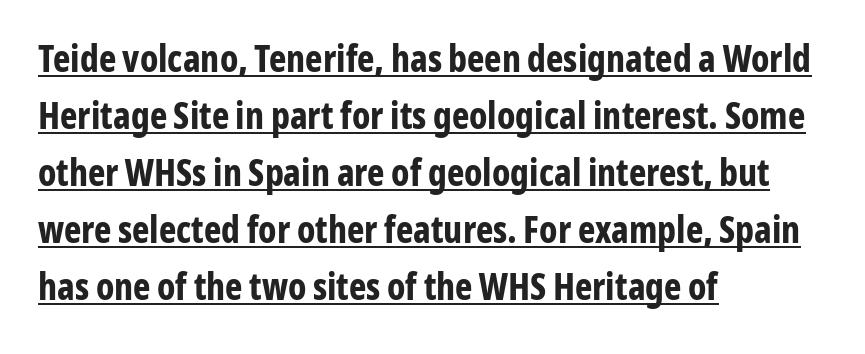
Rows of type keep a routine distance in the vertical direction. The characters display no serif detailing; their extremities are plain. Short note: letters normally spaced. In CSS terms this would be text-align: left. This is underlined copy, the kind a proofreader might mark for attention.
